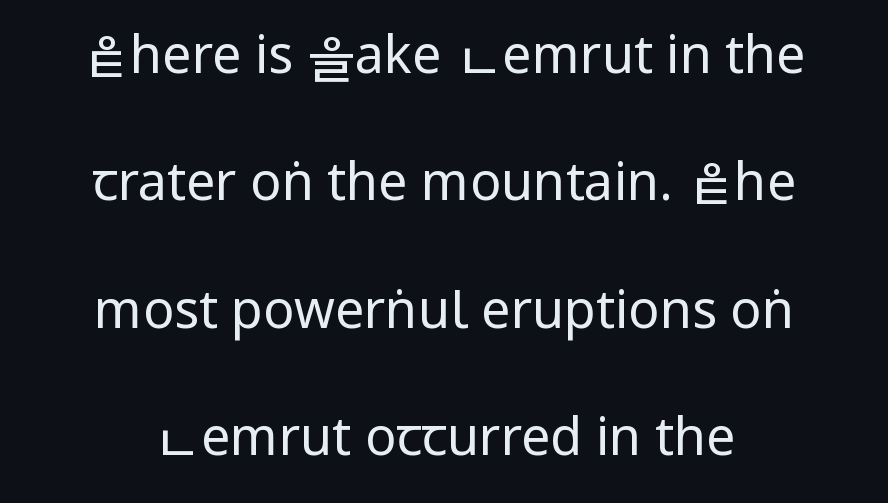
Q: Is the text bold? A: No.
Q: Is the text italic (slanted)? A: No, it is upright.
Q: Is the typeface a serif or a sans-serif typeface? A: Sans-serif.
Q: Is the text underlined? A: No.
Q: How is the paragraph aligned? A: Centered.
Q: Is the spacing between letters normal or unusually wide? A: Normal.
Q: Is the spacing between lines tight, normal or loose? A: Loose.
Q: Width (condensed, normal, or wide)? A: Condensed.
Q: Stroke contrast? A: Low.
Q: x-height? A: Large.
Q: Monospaced? A: No.
